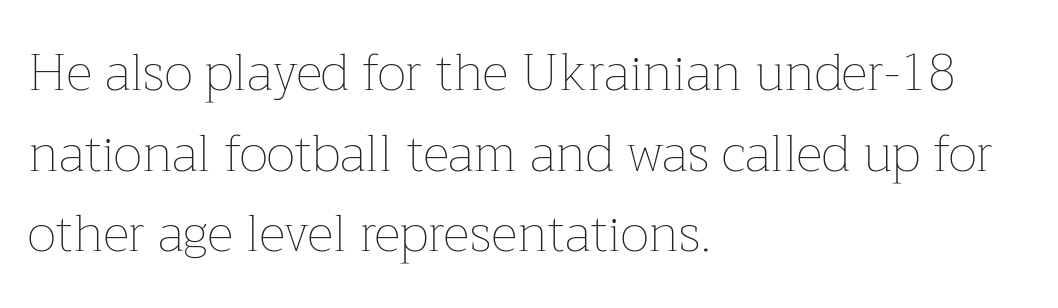
The words here are not underlined. Is this a fixed-width face? No — the glyphs have proportional, varying widths. Horizontal bands of white between lines are of average thickness. A typesetter would mark this as roman, not italic. Words appear dense and cohesive because spacing is normal.
